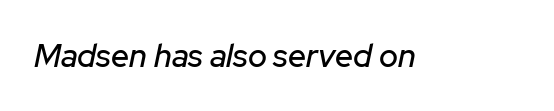
Q: Is the text italic (slanted)? A: Yes, it leans right by about 12 degrees.
Q: Is the text underlined? A: No.
Q: Is the spacing between letters normal or unusually wide? A: Normal.
Q: Width (condensed, normal, or wide)? A: Normal.
Q: Stroke contrast? A: Low.
Q: x-height? A: Medium.
Q: Monospaced? A: No.
